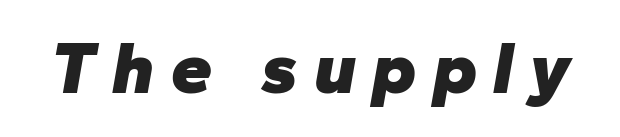
Q: Is the text bold? A: Yes.
Q: Is the text italic (slanted)? A: Yes, it leans right by about 10 degrees.
Q: Is the text underlined? A: No.
Q: Is the spacing between letters normal or unusually wide? A: Unusually wide.
Q: Width (condensed, normal, or wide)? A: Normal.
Q: Stroke contrast? A: Low.
Q: x-height? A: Medium.
Q: Monospaced? A: No.
